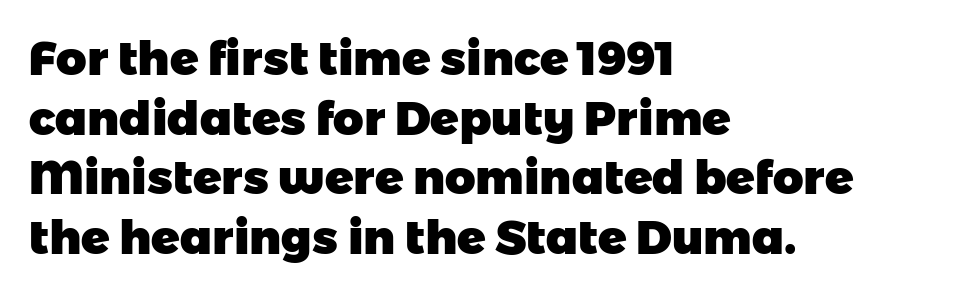
Q: Is the text bold? A: Yes.
Q: Is the typeface a serif or a sans-serif typeface? A: Sans-serif.
Q: Is the text underlined? A: No.
Q: How is the paragraph aligned? A: Left-aligned.
Q: Is the spacing between letters normal or unusually wide? A: Normal.
Q: Is the spacing between lines tight, normal or loose? A: Normal.
Q: Width (condensed, normal, or wide)? A: Normal.
Q: Stroke contrast? A: Low.
Q: x-height? A: Medium.
Q: Monospaced? A: No.
